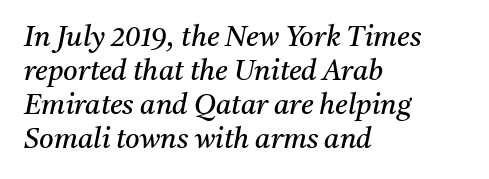
{"serif": "yes", "italic": "yes", "lean": "right", "slant_degrees": 11, "bold": "no", "weight": "regular", "width": "normal", "stroke_contrast": "medium", "x_height": "medium", "monospaced": "no", "underline": "no", "align": "left", "line_spacing_ratio": 1.21, "letter_spacing": "normal", "letter_spacing_em": 0.0, "glyph_px": 28}
